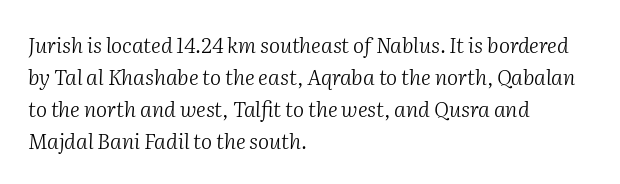
The image shows 21 px text type, italic (leaning right); set left-aligned, normal line spacing (1.52x), normal letter spacing, not underlined.
